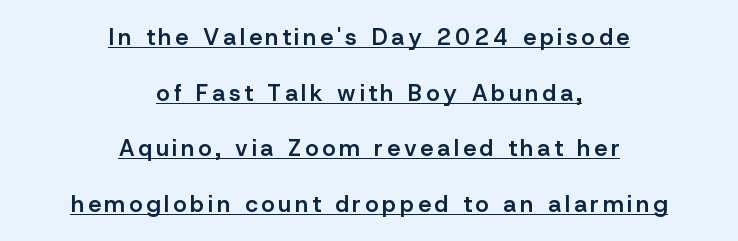
The image shows 23 px text type, upright; set centered, loose line spacing (2.42x), underlined.
